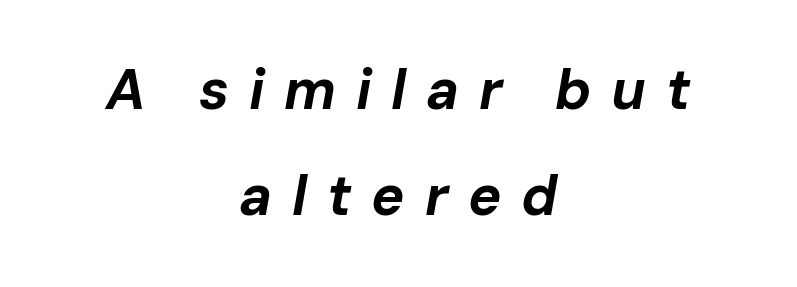
Emphasis by weight is at full strength: bold. Substantial extra tracking has been applied to these lines. Is this a fixed-width face? No — the glyphs have proportional, varying widths. The space directly below the letters is spotless. This sample uses an oblique cut, with every glyph tilted off the vertical. Horizontal alignment here is central, giving a formal, balanced look.
